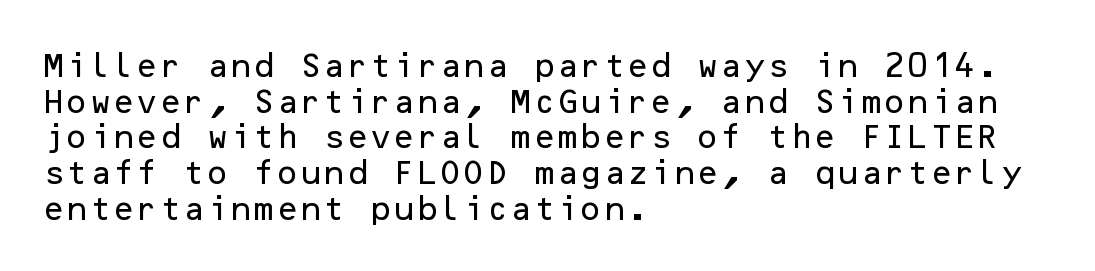
The image shows 27 px text type, upright; set left-aligned, normal line spacing (1.32x), normal letter spacing, not underlined.
